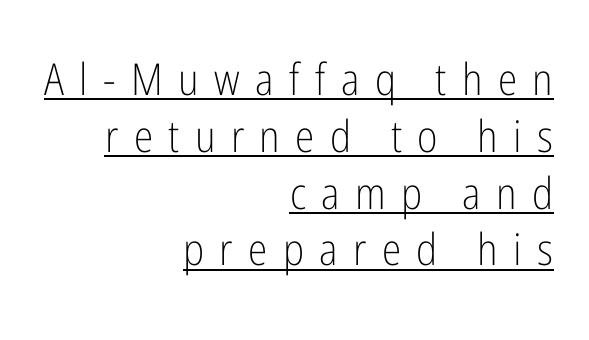
Q: Is the text bold? A: No.
Q: Is the text italic (slanted)? A: No, it is upright.
Q: Is the typeface a serif or a sans-serif typeface? A: Sans-serif.
Q: Is the text underlined? A: Yes.
Q: How is the paragraph aligned? A: Right-aligned.
Q: Is the spacing between letters normal or unusually wide? A: Unusually wide.
Q: Is the spacing between lines tight, normal or loose? A: Normal.
Q: Width (condensed, normal, or wide)? A: Condensed.
Q: Stroke contrast? A: Low.
Q: x-height? A: Medium.
Q: Monospaced? A: No.
